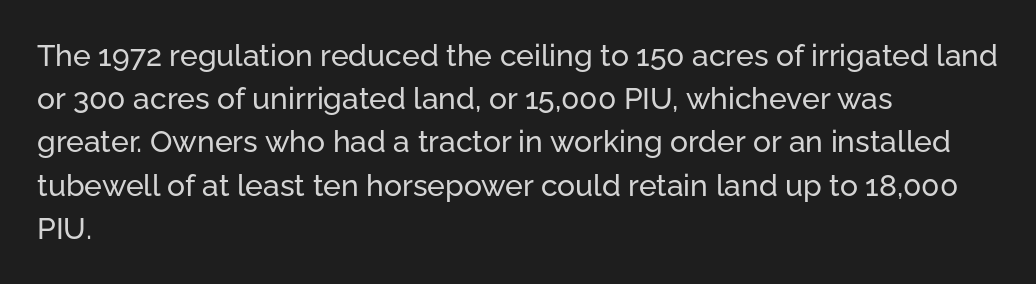
The image shows 30 px sans-serif type, upright; set left-aligned, normal line spacing (1.44x), normal letter spacing, not underlined; low stroke contrast and a medium x-height.
